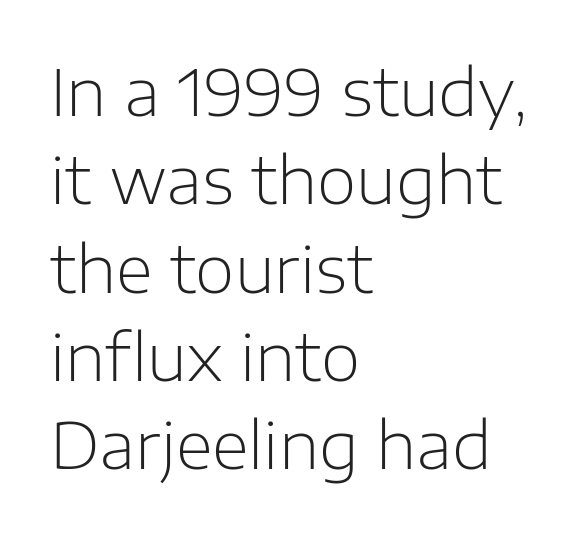
Q: Is the text bold? A: No.
Q: Is the text italic (slanted)? A: No, it is upright.
Q: Is the typeface a serif or a sans-serif typeface? A: Sans-serif.
Q: Is the text underlined? A: No.
Q: How is the paragraph aligned? A: Left-aligned.
Q: Is the spacing between letters normal or unusually wide? A: Normal.
Q: Is the spacing between lines tight, normal or loose? A: Normal.
Q: Width (condensed, normal, or wide)? A: Normal.
Q: Stroke contrast? A: Low.
Q: x-height? A: Medium.
Q: Monospaced? A: No.
